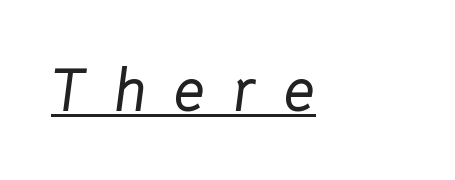
Q: Is the text italic (slanted)? A: Yes, it leans right by about 8 degrees.
Q: Is the text underlined? A: Yes.
Q: How is the paragraph aligned? A: Left-aligned.
Q: Is the spacing between letters normal or unusually wide? A: Unusually wide.
Q: Width (condensed, normal, or wide)? A: Normal.
Q: Stroke contrast? A: Low.
Q: x-height? A: Medium.
Q: Monospaced? A: No.
